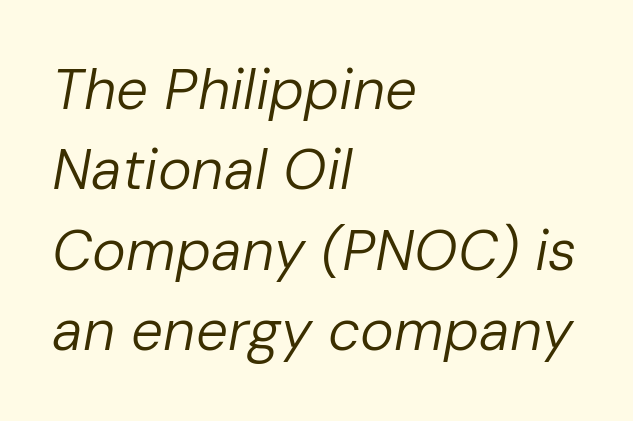
If you drew a line through each stem, it would be angled. The face used here is proportionally spaced, like ordinary book or web type. Plain, unruled lines of type. The rows are spaced the way most documents space them.
